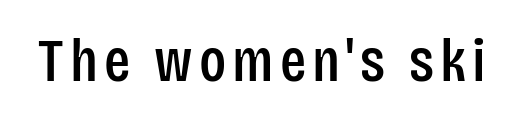
Each row of text sits above clean, open space. This is sans-serif lettering, the kind often seen on screens and signage. The face used here is proportionally spaced, like ordinary book or web type. Do the letters lean? They stand straight.
